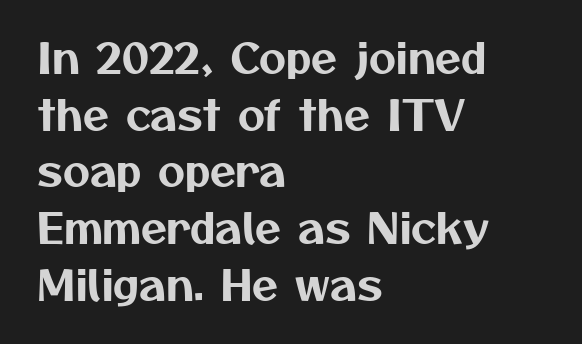
{"serif": "no", "width": "normal", "stroke_contrast": "medium", "x_height": "medium", "monospaced": "no", "underline": "no", "align": "left", "line_spacing": "normal", "line_spacing_ratio": 1.35, "letter_spacing": "normal", "letter_spacing_em": 0.0, "glyph_px": 42}
